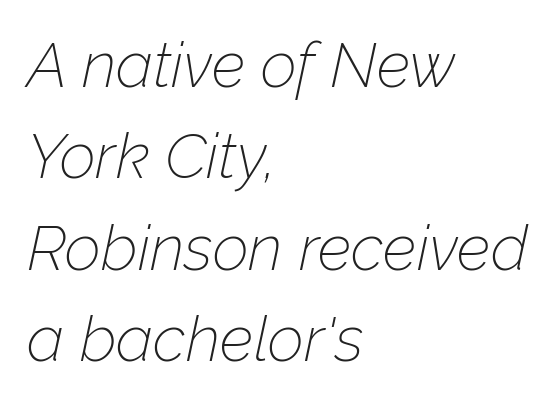
The image shows 63 px thin type, italic (leaning right); set left-aligned, normal line spacing (1.45x), normal letter spacing, not underlined; low stroke contrast and a medium x-height.
